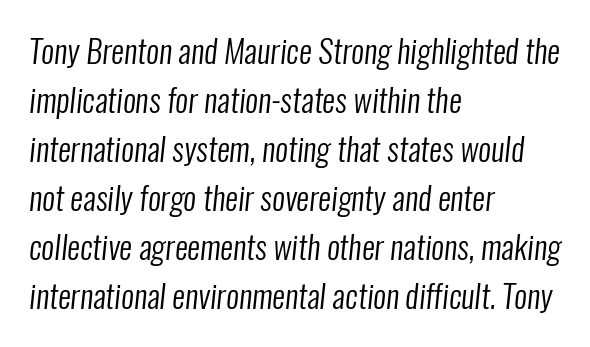
Note the varied advance widths — an 'i' is clearly narrower than an 'm'. Words appear dense and cohesive because spacing is normal. Weight: regular or lighter. Does the leading feel generous? No, just average.
